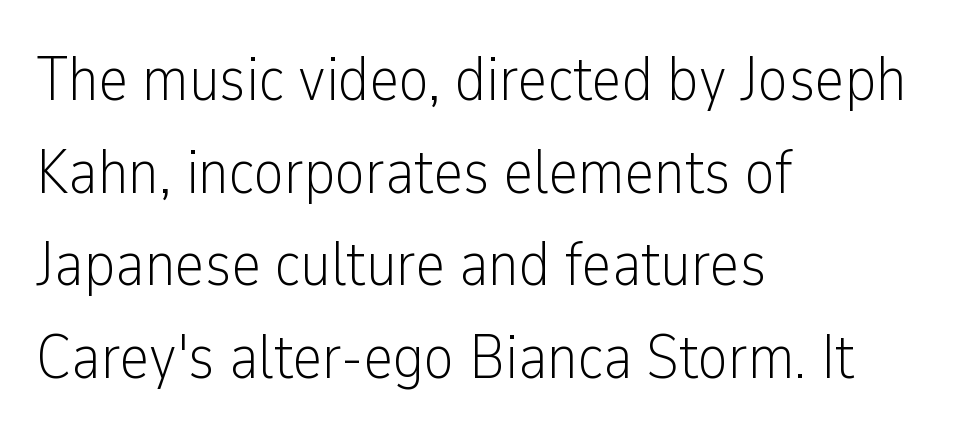
Q: Is the text bold? A: No.
Q: Is the text italic (slanted)? A: No, it is upright.
Q: Is the typeface a serif or a sans-serif typeface? A: Sans-serif.
Q: Is the text underlined? A: No.
Q: How is the paragraph aligned? A: Left-aligned.
Q: Is the spacing between letters normal or unusually wide? A: Normal.
Q: Is the spacing between lines tight, normal or loose? A: Normal.
Q: Width (condensed, normal, or wide)? A: Condensed.
Q: Stroke contrast? A: Low.
Q: x-height? A: Medium.
Q: Monospaced? A: No.
